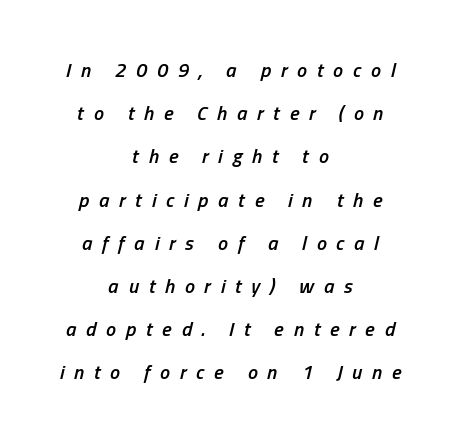
The image shows 20 px text type, italic (leaning right); set centered, loose line spacing (2.16x), unusually wide letter spacing (+0.49 em), not underlined.
